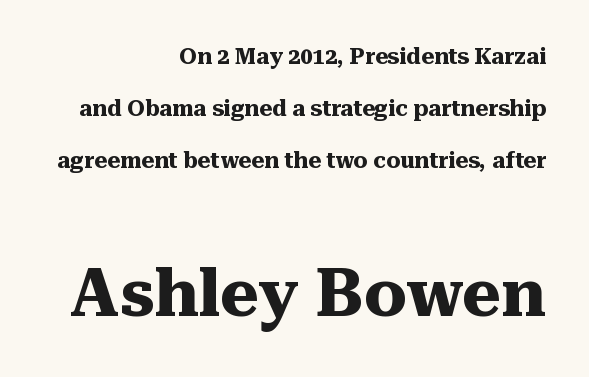
{"serif": "yes", "italic": "no", "bold": "yes", "weight": "heavy", "width": "normal", "stroke_contrast": "medium", "x_height": "medium", "monospaced": "no", "underline": "no", "align": "right", "line_spacing": "loose", "line_spacing_ratio": 2.37, "letter_spacing": "normal", "letter_spacing_em": 0.0, "larger_block": "second", "size_ratio": 3.05, "glyph_px": 67}
